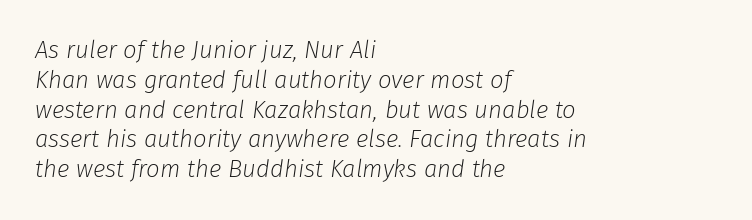
The image shows 24 px text type, italic (leaning right); set left-aligned, line spacing 1.24x, normal letter spacing, not underlined.
